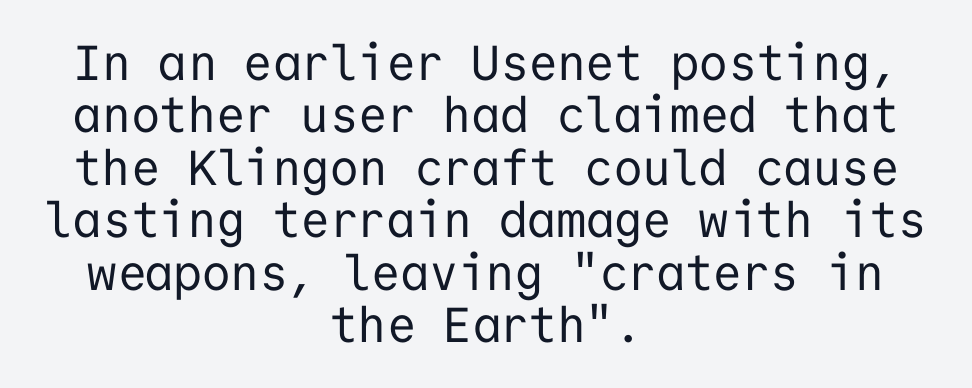
Q: Is the text bold? A: No.
Q: Is the text italic (slanted)? A: No, it is upright.
Q: Is the typeface a serif or a sans-serif typeface? A: Sans-serif.
Q: Is the text underlined? A: No.
Q: How is the paragraph aligned? A: Centered.
Q: Is the spacing between letters normal or unusually wide? A: Normal.
Q: Is the spacing between lines tight, normal or loose? A: Tight.
Q: Width (condensed, normal, or wide)? A: Normal.
Q: Stroke contrast? A: Low.
Q: x-height? A: Medium.
Q: Monospaced? A: Yes.
